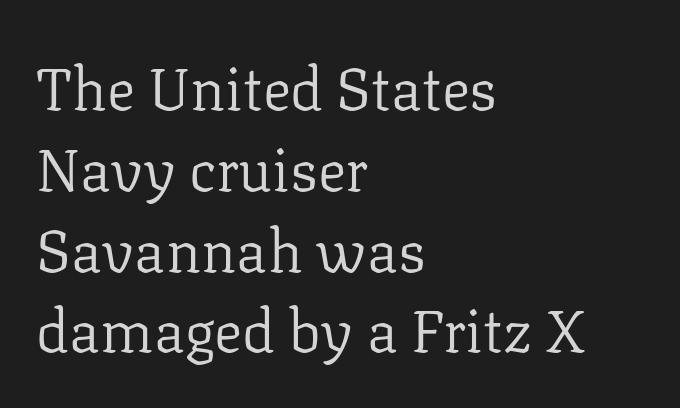
Q: Is the text bold? A: No.
Q: Is the text italic (slanted)? A: No, it is upright.
Q: Is the typeface a serif or a sans-serif typeface? A: Serif.
Q: Is the text underlined? A: No.
Q: How is the paragraph aligned? A: Left-aligned.
Q: Is the spacing between letters normal or unusually wide? A: Normal.
Q: Is the spacing between lines tight, normal or loose? A: Normal.
Q: Width (condensed, normal, or wide)? A: Normal.
Q: Stroke contrast? A: Low.
Q: x-height? A: Medium.
Q: Monospaced? A: No.
